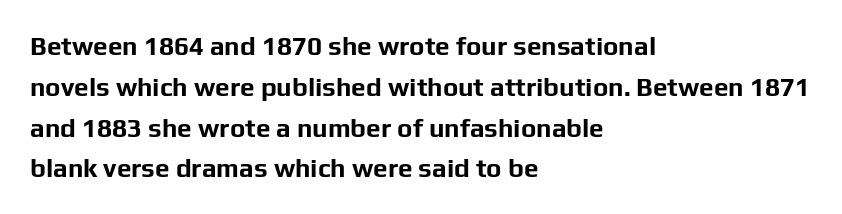
The image shows 26 px bold type, upright; set left-aligned, normal line spacing (1.57x), normal letter spacing, not underlined.
